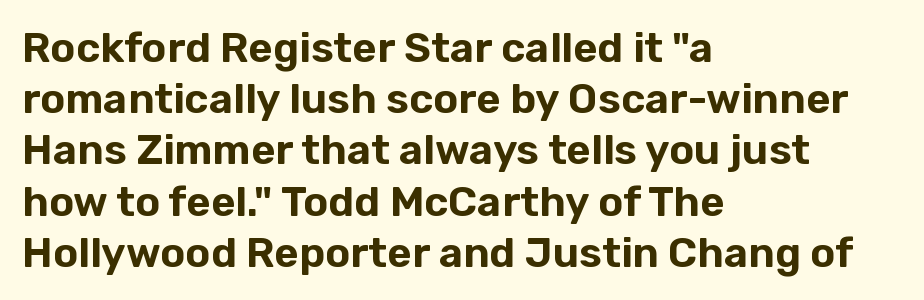
Q: Is the text italic (slanted)? A: No, it is upright.
Q: Is the typeface a serif or a sans-serif typeface? A: Sans-serif.
Q: Is the text underlined? A: No.
Q: How is the paragraph aligned? A: Left-aligned.
Q: Is the spacing between letters normal or unusually wide? A: Normal.
Q: Width (condensed, normal, or wide)? A: Normal.
Q: Stroke contrast? A: Low.
Q: x-height? A: Medium.
Q: Monospaced? A: No.
